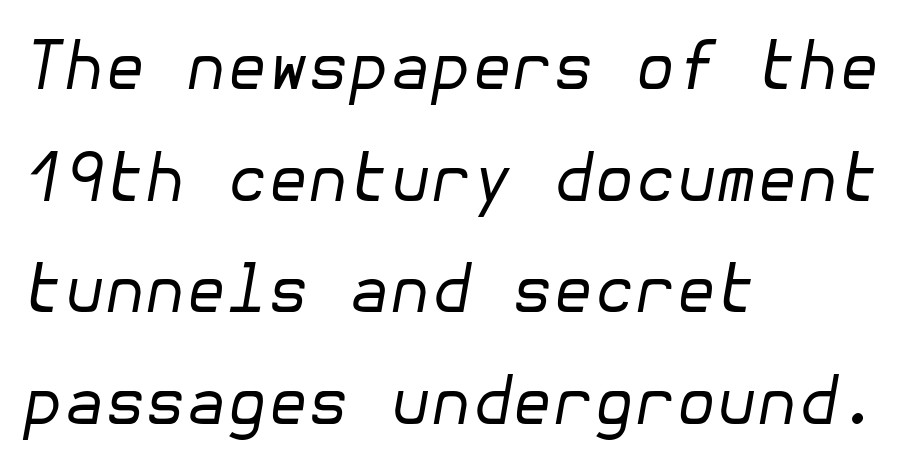
{"italic": "yes", "lean": "right", "slant_degrees": 10, "bold": "no", "weight": "regular", "width": "normal", "stroke_contrast": "low", "x_height": "medium", "underline": "no", "align": "left", "line_spacing": "normal", "line_spacing_ratio": 1.69, "letter_spacing": "normal", "letter_spacing_em": 0.0, "glyph_px": 66}
